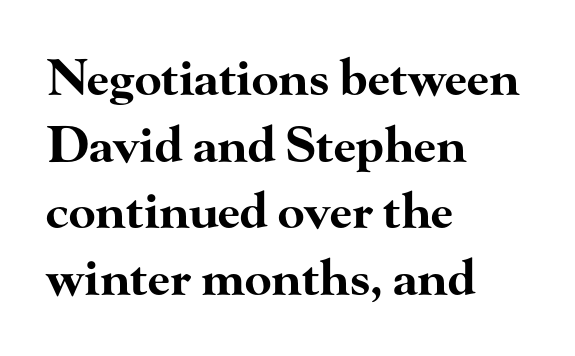
The image shows 49 px bold, wide serif type, upright; set left-aligned, normal line spacing (1.36x), normal letter spacing, not underlined; high stroke contrast and a small x-height.
